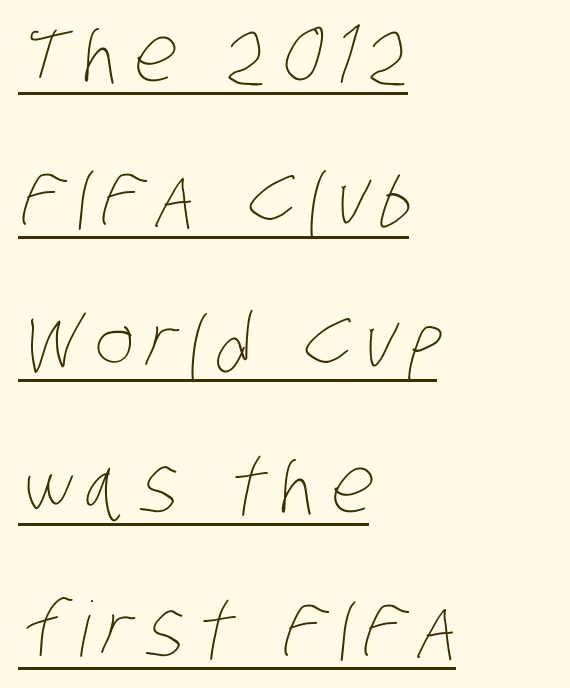
Q: Is the text bold? A: No.
Q: Is the text underlined? A: Yes.
Q: How is the paragraph aligned? A: Left-aligned.
Q: Width (condensed, normal, or wide)? A: Condensed.
Q: Stroke contrast? A: Low.
Q: x-height? A: Large.
Q: Monospaced? A: No.
